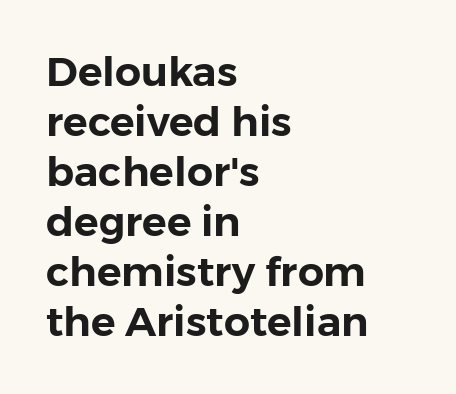
Q: Is the text italic (slanted)? A: No, it is upright.
Q: Is the typeface a serif or a sans-serif typeface? A: Sans-serif.
Q: Is the text underlined? A: No.
Q: How is the paragraph aligned? A: Left-aligned.
Q: Is the spacing between letters normal or unusually wide? A: Normal.
Q: Width (condensed, normal, or wide)? A: Normal.
Q: Stroke contrast? A: Low.
Q: x-height? A: Medium.
Q: Monospaced? A: No.
